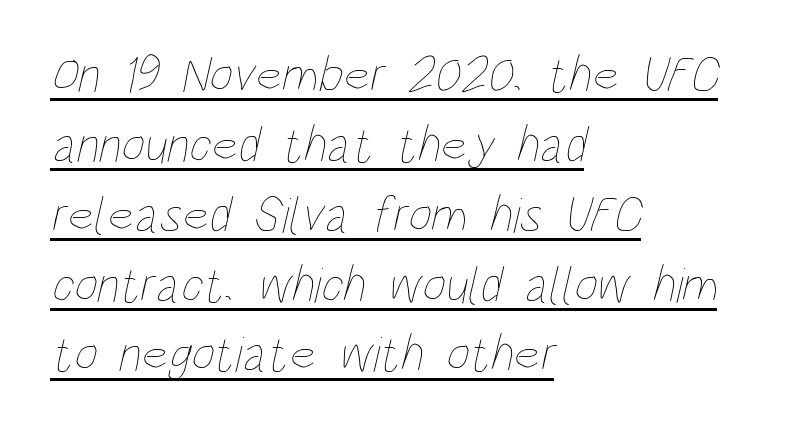
Q: Is the text bold? A: No.
Q: Is the text underlined? A: Yes.
Q: How is the paragraph aligned? A: Left-aligned.
Q: Is the spacing between letters normal or unusually wide? A: Normal.
Q: Is the spacing between lines tight, normal or loose? A: Normal.
Q: Width (condensed, normal, or wide)? A: Condensed.
Q: Stroke contrast? A: Low.
Q: x-height? A: Large.
Q: Monospaced? A: No.
